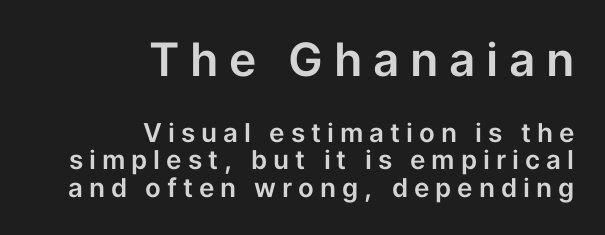
The image shows 46 px sans-serif type, upright; set right-aligned, tight line spacing (1.05x), unusually wide letter spacing (+0.23 em), not underlined; the first (top) block is 1.77x larger; low stroke contrast and a medium x-height.
